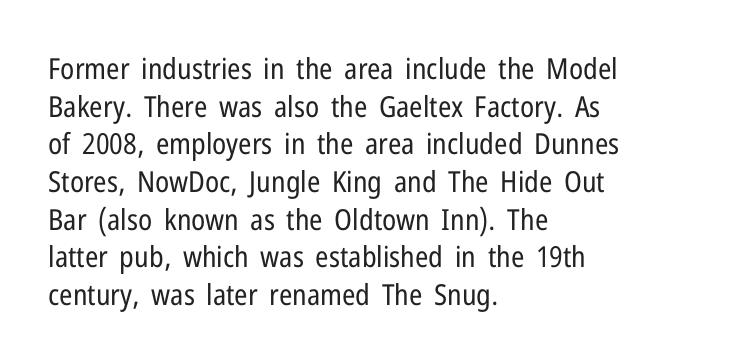
The tracking reads as untouched default to a designer's eye. Stems and bowls with no extra thickness — not bold. Think of a printed novel: that variable character pitch is what you see here. Rendered with straight, roman letterforms.
